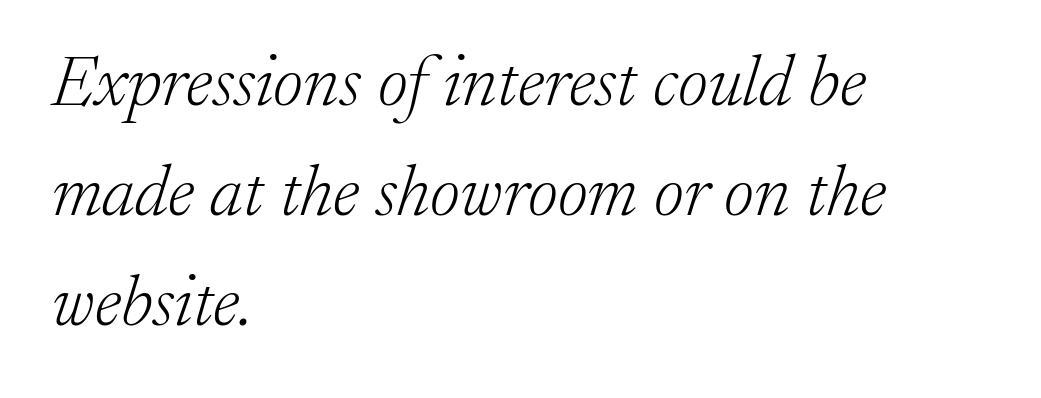
{"serif": "yes", "italic": "yes", "lean": "right", "slant_degrees": 17, "bold": "no", "weight": "light", "width": "normal", "stroke_contrast": "low", "x_height": "medium", "monospaced": "no", "underline": "no", "align": "left", "line_spacing": "normal", "line_spacing_ratio": 1.53, "letter_spacing": "normal", "letter_spacing_em": 0.0, "glyph_px": 72}
